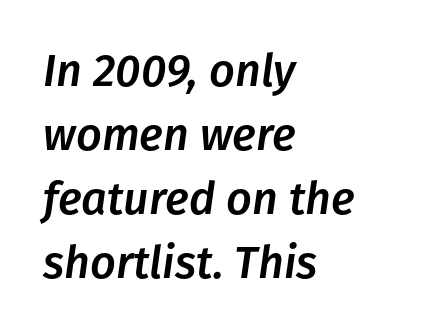
How are the letters spaced? Ordinarily, with no added tracking. The glyphs look as if they've been sheared to an angle. The rendering anchors every line to the left-hand side. The face used here is proportionally spaced, like ordinary book or web type. A bare baseline throughout the passage. How would I describe the line gaps? Plain and ordinary.
